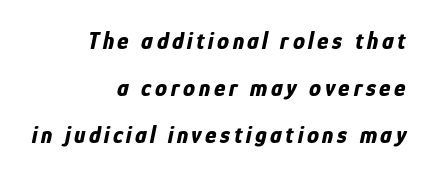
Decoration check: the copy has no underline. Slanted lettering throughout. Line endings align vertically; line beginnings do not. Loosely led — the rows are spread out.
